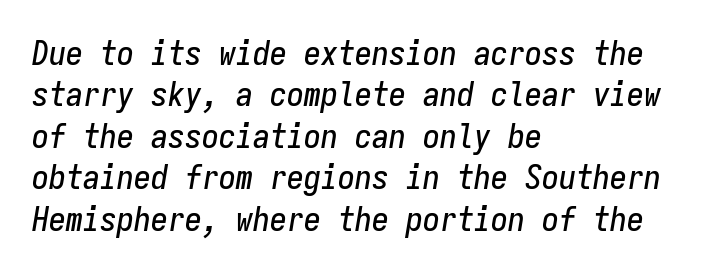
Q: Is the text italic (slanted)? A: Yes, it leans right by about 9 degrees.
Q: Is the text underlined? A: No.
Q: How is the paragraph aligned? A: Left-aligned.
Q: Is the spacing between letters normal or unusually wide? A: Normal.
Q: Width (condensed, normal, or wide)? A: Condensed.
Q: Stroke contrast? A: Low.
Q: x-height? A: Medium.
Q: Monospaced? A: Yes.
